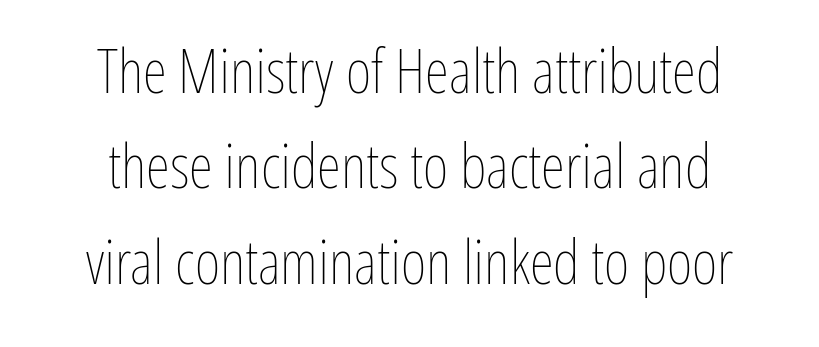
{"italic": "no", "bold": "no", "weight": "thin", "width": "condensed", "stroke_contrast": "low", "x_height": "medium", "monospaced": "no", "underline": "no", "align": "center", "line_spacing": "normal", "line_spacing_ratio": 1.54, "letter_spacing": "normal", "letter_spacing_em": 0.0, "glyph_px": 62}
